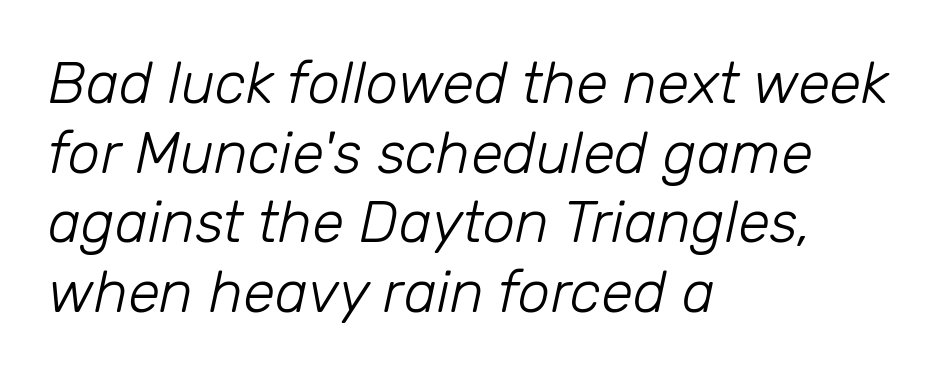
The image shows 58 px light type, italic (leaning right); set left-aligned, line spacing 1.2x, normal letter spacing, not underlined; low stroke contrast and a medium x-height.
